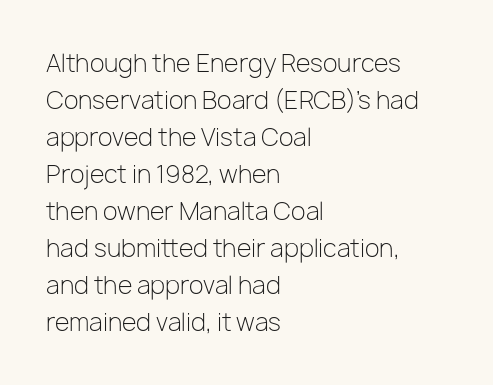
Vertical strokes here are truly vertical. Every row of glyphs begins at an identical x-position on the left. Between one letter and the next there's only the usual sliver of space. Only glyphs here, with clear space below each row.
